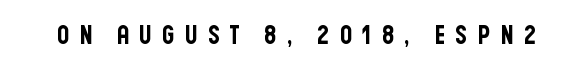
The strip under each line holds only bare page. You can tell it's not italic because the verticals are truly vertical. In terms of letterspacing, this is a distinctly airy, spread setting.
